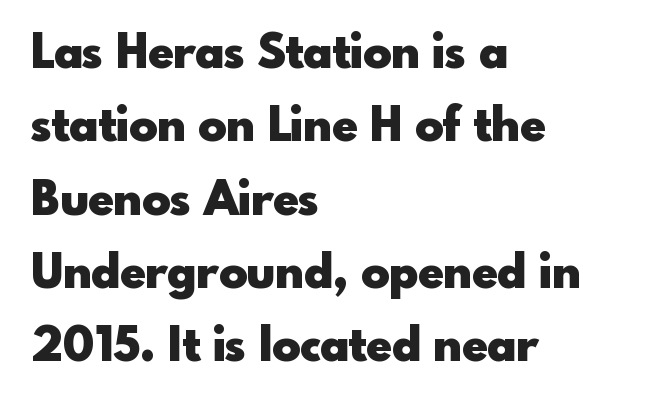
The typeface chosen for these lines omits serifs. Honestly, the row spacing looks completely unremarkable. A roman cut, with each character standing at attention. Do the characters align in a grid? No, the font is proportional. The letters sit at their default tracking, neither squeezed nor spread. You'd pick this weight for a headline — it's a proper bold.
